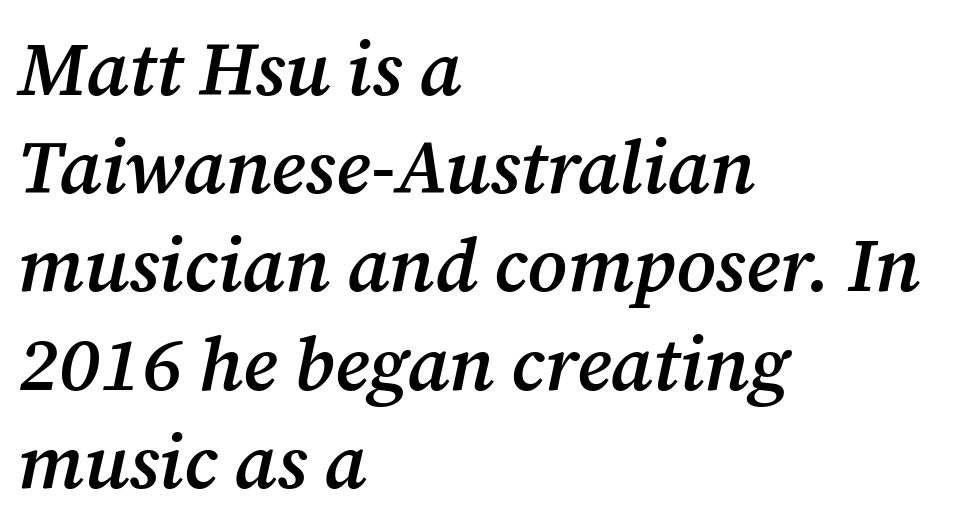
Q: Is the text bold? A: Semi-bold.
Q: Is the text italic (slanted)? A: Yes, it leans right by about 12 degrees.
Q: Is the typeface a serif or a sans-serif typeface? A: Serif.
Q: Is the text underlined? A: No.
Q: How is the paragraph aligned? A: Left-aligned.
Q: Is the spacing between letters normal or unusually wide? A: Normal.
Q: Is the spacing between lines tight, normal or loose? A: Normal.
Q: Width (condensed, normal, or wide)? A: Normal.
Q: Stroke contrast? A: Medium.
Q: x-height? A: Medium.
Q: Monospaced? A: No.
